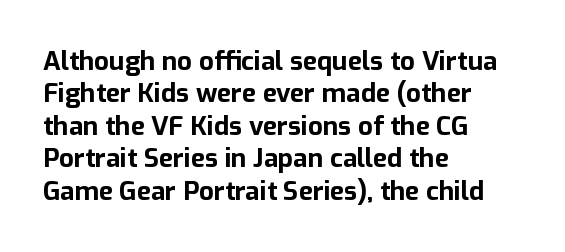
{"italic": "no", "bold": "yes", "underline": "no", "align": "left", "line_spacing": "normal", "line_spacing_ratio": 1.25, "letter_spacing": "normal", "letter_spacing_em": 0.0, "glyph_px": 26}
